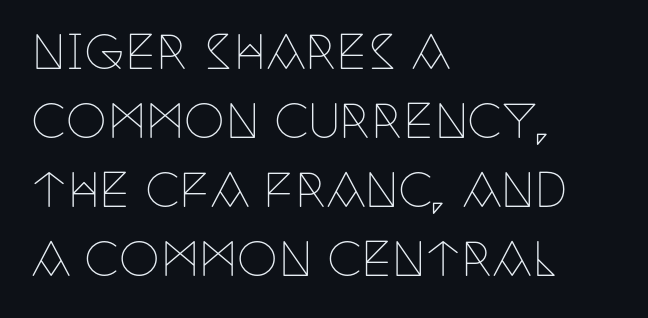
{"serif": "yes", "italic": "no", "bold": "no", "weight": "thin", "width": "condensed", "stroke_contrast": "low", "x_height": "large", "monospaced": "no", "underline": "no", "align": "left", "line_spacing": "normal", "line_spacing_ratio": 1.5, "letter_spacing": "normal", "letter_spacing_em": 0.0, "glyph_px": 46}
